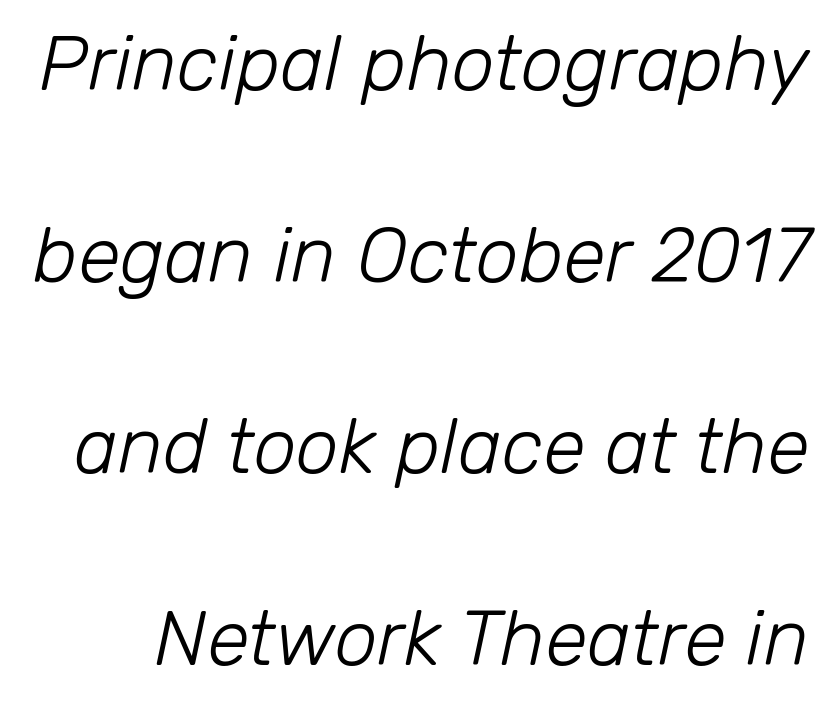
The image shows 77 px light type, italic (leaning right); set loose line spacing (2.49x), normal letter spacing, not underlined; low stroke contrast and a medium x-height.
